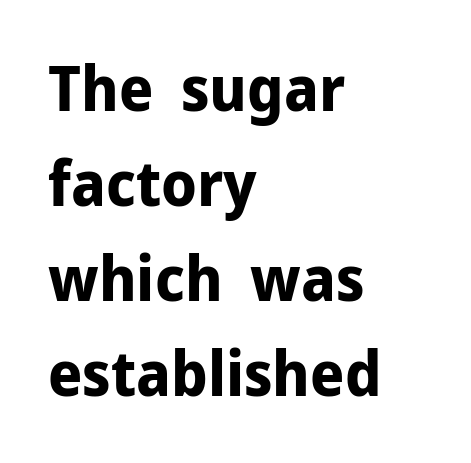
Q: Is the text bold? A: Yes.
Q: Is the text italic (slanted)? A: No, it is upright.
Q: Is the typeface a serif or a sans-serif typeface? A: Sans-serif.
Q: Is the text underlined? A: No.
Q: How is the paragraph aligned? A: Left-aligned.
Q: Is the spacing between letters normal or unusually wide? A: Normal.
Q: Is the spacing between lines tight, normal or loose? A: Normal.
Q: Width (condensed, normal, or wide)? A: Normal.
Q: Stroke contrast? A: Low.
Q: x-height? A: Medium.
Q: Monospaced? A: No.
